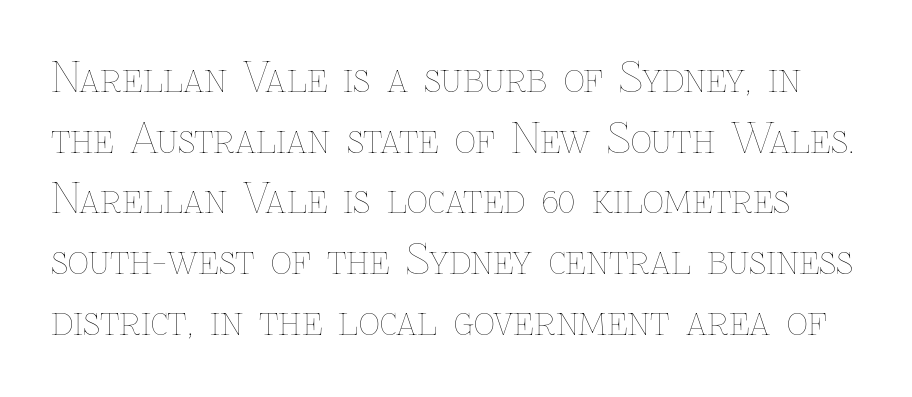
{"italic": "no", "bold": "no", "weight": "thin", "width": "normal", "stroke_contrast": "low", "x_height": "medium", "monospaced": "no", "underline": "no", "line_spacing": "normal", "line_spacing_ratio": 1.48, "letter_spacing": "normal", "letter_spacing_em": 0.0, "glyph_px": 41}
